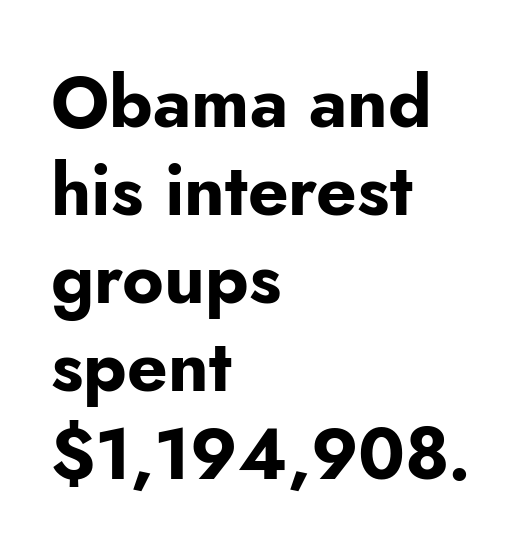
The image shows 71 px bold sans-serif type, upright; set left-aligned, line spacing 1.24x, normal letter spacing, not underlined; low stroke contrast and a small x-height.
